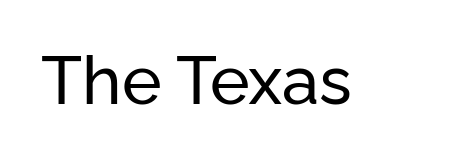
The image shows 67 px sans-serif type, upright; set normal letter spacing, not underlined; low stroke contrast and a medium x-height.
